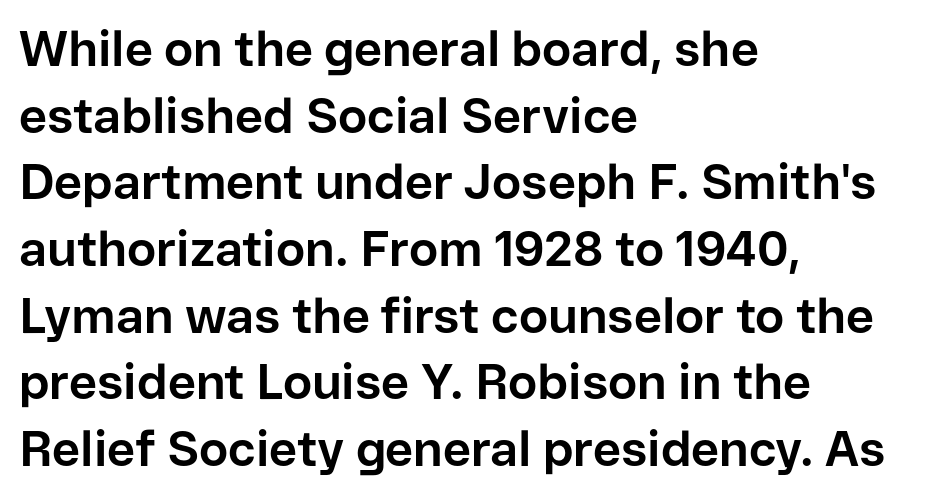
{"serif": "no", "italic": "no", "bold": "yes", "weight": "bold", "width": "normal", "stroke_contrast": "low", "x_height": "medium", "monospaced": "no", "underline": "no", "align": "left", "line_spacing": "normal", "line_spacing_ratio": 1.36, "letter_spacing": "normal", "letter_spacing_em": 0.0, "glyph_px": 49}
